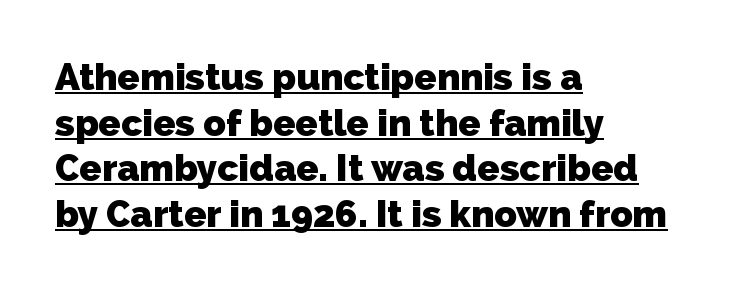
{"serif": "no", "bold": "yes", "weight": "heavy", "width": "normal", "stroke_contrast": "low", "x_height": "medium", "monospaced": "no", "underline": "yes", "align": "left", "line_spacing_ratio": 1.23, "letter_spacing": "normal", "letter_spacing_em": 0.0, "glyph_px": 37}
